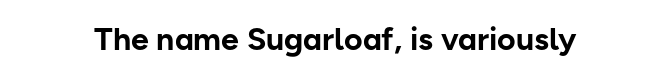
Q: Is the text bold? A: Yes.
Q: Is the text italic (slanted)? A: No, it is upright.
Q: Is the typeface a serif or a sans-serif typeface? A: Sans-serif.
Q: Is the text underlined? A: No.
Q: Is the spacing between letters normal or unusually wide? A: Normal.
Q: Width (condensed, normal, or wide)? A: Normal.
Q: Stroke contrast? A: Low.
Q: x-height? A: Medium.
Q: Monospaced? A: No.
